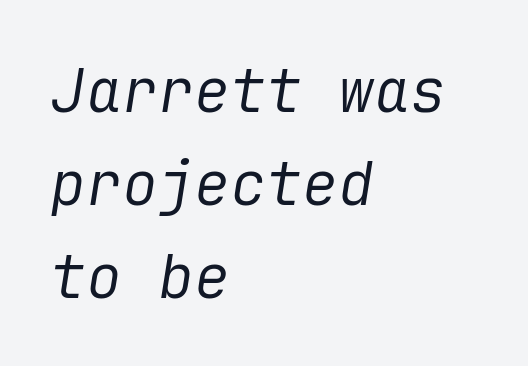
The image shows 60 px regular-weight type, italic (leaning right); set left-aligned, normal line spacing (1.55x), normal letter spacing, not underlined; low stroke contrast and a medium x-height.
